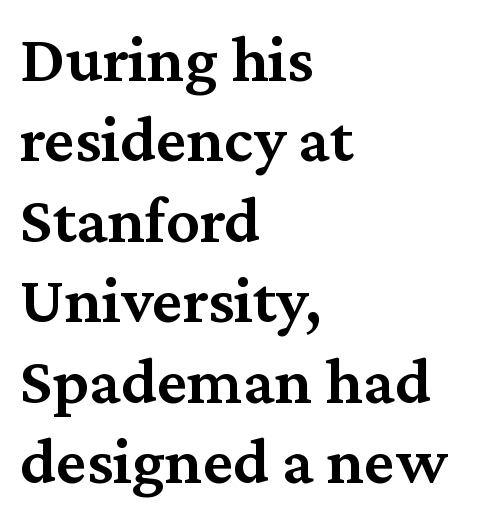
Underlining? Definitely not there. Words appear dense and cohesive because spacing is normal. Posture: vertical. Think of a printed novel: that variable character pitch is what you see here. Small tapered or slab feet sit at the stroke ends, so this counts as serif. Set as a demibold, roughly 600 on the weight scale.
